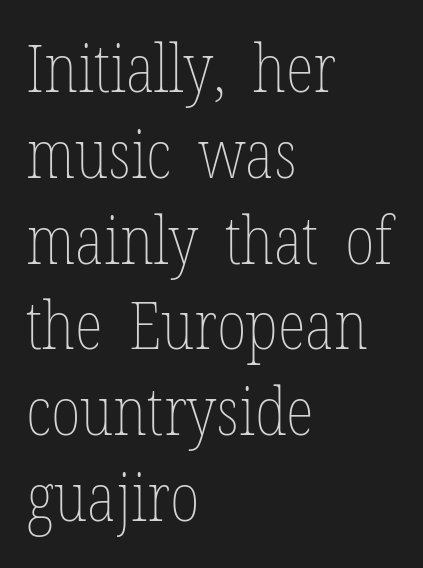
Q: Is the text bold? A: No.
Q: Is the text italic (slanted)? A: No, it is upright.
Q: Is the text underlined? A: No.
Q: How is the paragraph aligned? A: Left-aligned.
Q: Is the spacing between letters normal or unusually wide? A: Normal.
Q: Is the spacing between lines tight, normal or loose? A: Normal.
Q: Width (condensed, normal, or wide)? A: Condensed.
Q: Stroke contrast? A: Low.
Q: x-height? A: Medium.
Q: Monospaced? A: No.
